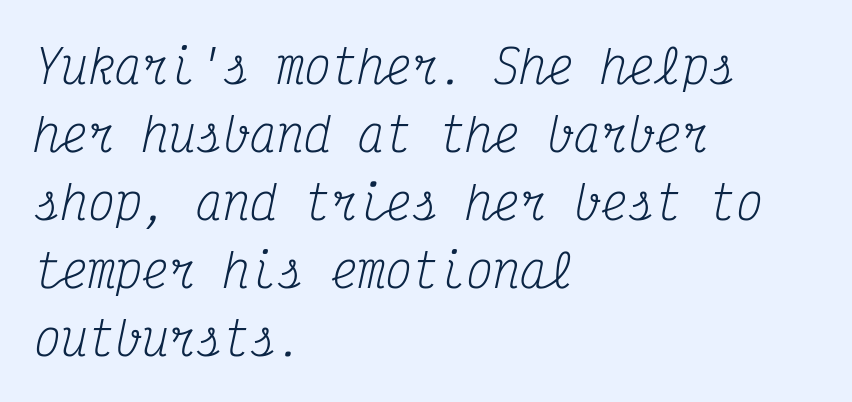
Q: Is the text bold? A: No.
Q: Is the text italic (slanted)? A: Yes, it leans right by about 12 degrees.
Q: Is the typeface a serif or a sans-serif typeface? A: Serif.
Q: Is the text underlined? A: No.
Q: How is the paragraph aligned? A: Left-aligned.
Q: Is the spacing between letters normal or unusually wide? A: Normal.
Q: Is the spacing between lines tight, normal or loose? A: Normal.
Q: Width (condensed, normal, or wide)? A: Condensed.
Q: Stroke contrast? A: Medium.
Q: x-height? A: Medium.
Q: Monospaced? A: Yes.
